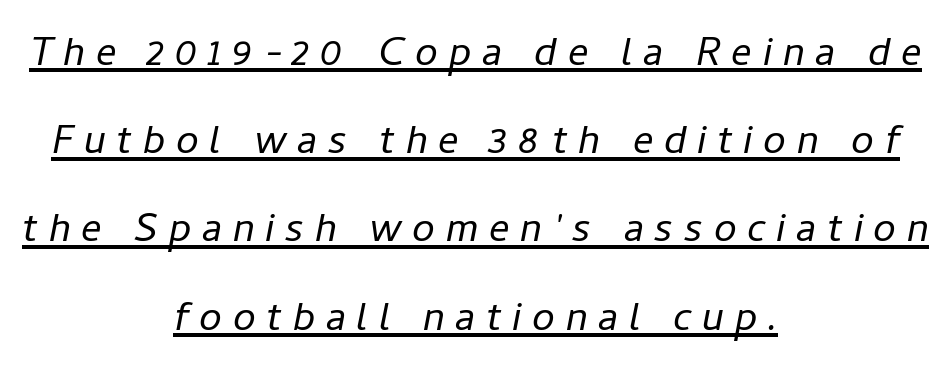
Q: Is the text bold? A: No.
Q: Is the text italic (slanted)? A: Yes, it leans right by about 11 degrees.
Q: Is the text underlined? A: Yes.
Q: How is the paragraph aligned? A: Centered.
Q: Is the spacing between letters normal or unusually wide? A: Unusually wide.
Q: Width (condensed, normal, or wide)? A: Normal.
Q: Stroke contrast? A: Low.
Q: x-height? A: Medium.
Q: Monospaced? A: No.
